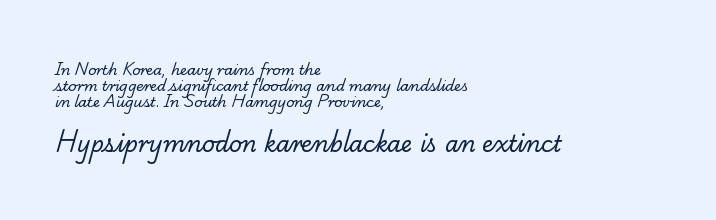
Vertically, the passage feels compressed, each row crowding the next. Nothing unusual about the tracking: characters are spaced as the font intends. Whoever set this made the second block the dominant, larger element. These lines stack with their left ends in a neat column.
